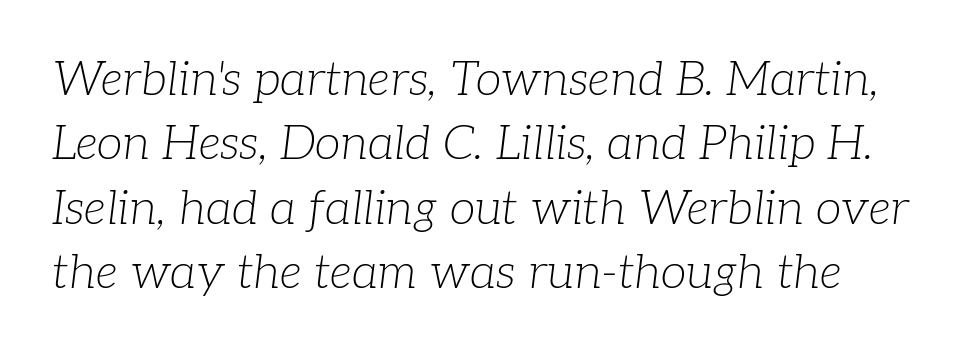
The image shows 47 px light serif type, italic (leaning right); set normal line spacing (1.37x), normal letter spacing, not underlined; low stroke contrast and a medium x-height.
